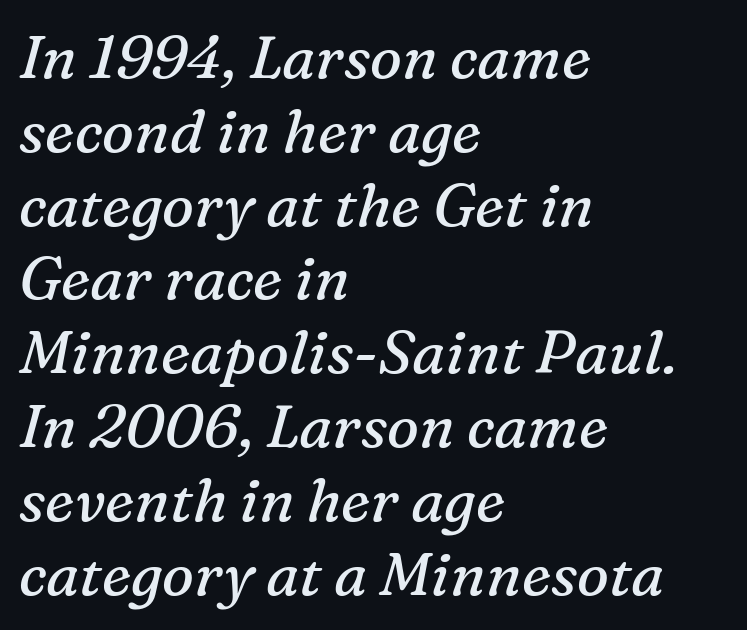
Q: Is the text bold? A: No.
Q: Is the text italic (slanted)? A: Yes, it leans right by about 16 degrees.
Q: Is the typeface a serif or a sans-serif typeface? A: Serif.
Q: Is the text underlined? A: No.
Q: How is the paragraph aligned? A: Left-aligned.
Q: Is the spacing between letters normal or unusually wide? A: Normal.
Q: Width (condensed, normal, or wide)? A: Normal.
Q: Stroke contrast? A: Medium.
Q: x-height? A: Medium.
Q: Monospaced? A: No.
